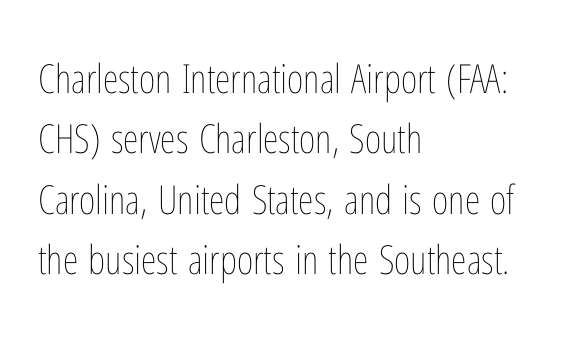
{"italic": "no", "bold": "no", "weight": "thin", "width": "condensed", "stroke_contrast": "low", "x_height": "medium", "monospaced": "no", "underline": "no", "align": "left", "line_spacing": "normal", "line_spacing_ratio": 1.51, "letter_spacing": "normal", "letter_spacing_em": 0.0, "glyph_px": 40}
